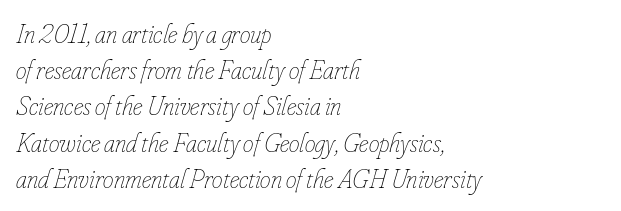
Inter-character spacing is left at the font's built-in metrics. The compositor pushed each line to the left boundary. Vertical spacing — default. Stems and bowls with no extra thickness — not bold. Italic? Definitely — the glyphs are oblique. The zone under the glyphs is completely vacant.
